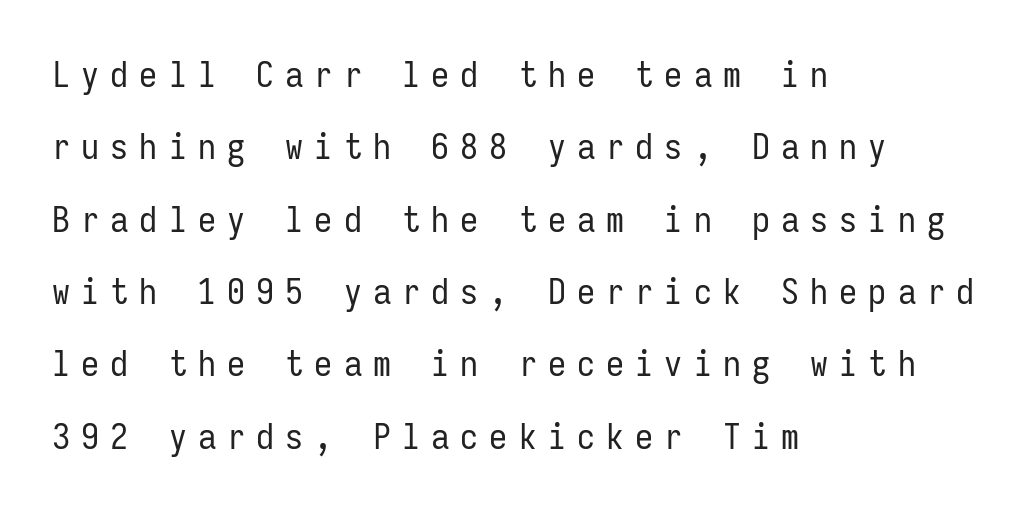
{"serif": "no", "italic": "no", "bold": "no", "weight": "regular", "width": "condensed", "stroke_contrast": "low", "x_height": "medium", "monospaced": "yes", "underline": "no", "align": "left", "line_spacing": "loose", "line_spacing_ratio": 2.01, "letter_spacing": "wide", "letter_spacing_em": 0.31, "glyph_px": 36}
